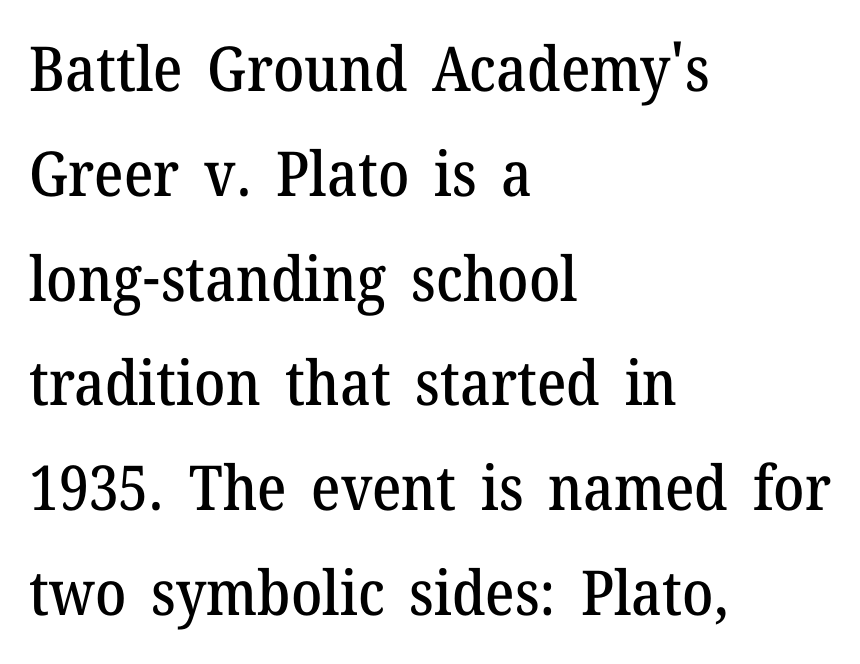
Q: Is the text italic (slanted)? A: No, it is upright.
Q: Is the typeface a serif or a sans-serif typeface? A: Serif.
Q: Is the text underlined? A: No.
Q: How is the paragraph aligned? A: Left-aligned.
Q: Is the spacing between letters normal or unusually wide? A: Normal.
Q: Is the spacing between lines tight, normal or loose? A: Normal.
Q: Width (condensed, normal, or wide)? A: Normal.
Q: Stroke contrast? A: Medium.
Q: x-height? A: Medium.
Q: Monospaced? A: No.
